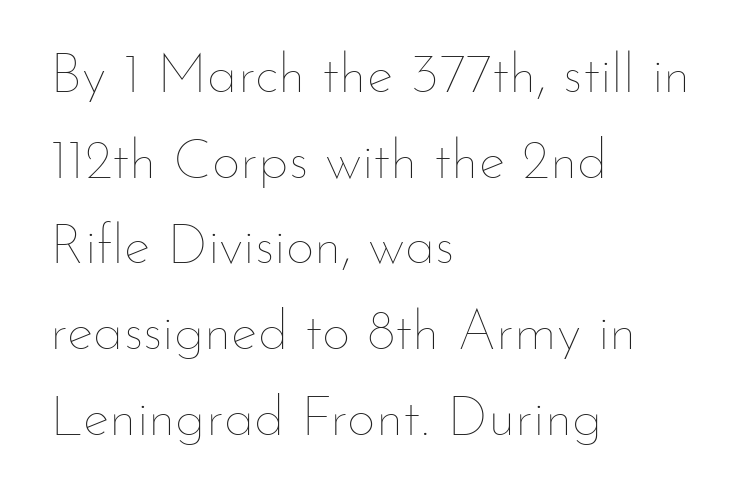
{"italic": "no", "bold": "no", "weight": "thin", "width": "normal", "stroke_contrast": "low", "x_height": "small", "monospaced": "no", "underline": "no", "align": "left", "line_spacing": "normal", "line_spacing_ratio": 1.53, "letter_spacing": "normal", "letter_spacing_em": 0.0, "glyph_px": 56}
